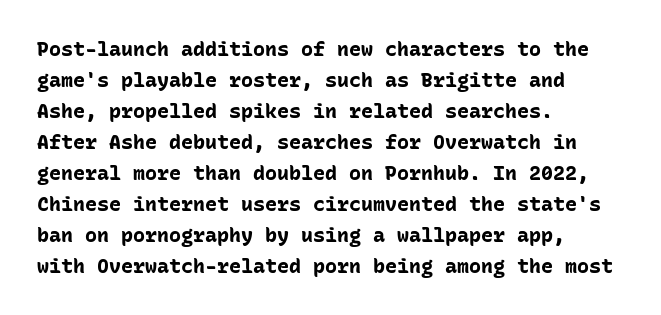
{"italic": "no", "bold": "yes", "underline": "no", "align": "left", "line_spacing": "normal", "line_spacing_ratio": 1.55, "letter_spacing": "normal", "letter_spacing_em": 0.0, "glyph_px": 20}
